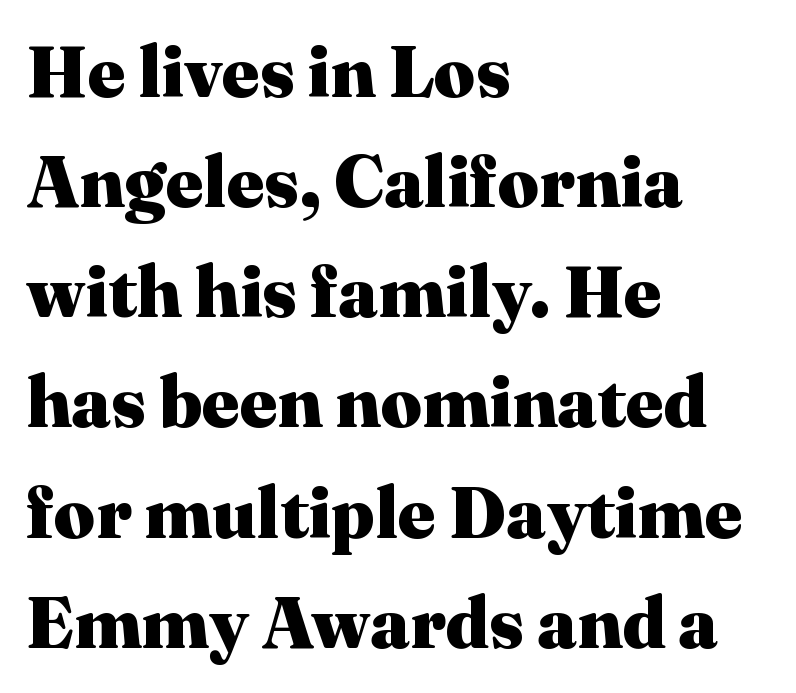
The image shows 72 px heavy serif type, upright; set left-aligned, normal line spacing (1.53x), normal letter spacing, not underlined; medium stroke contrast and a medium x-height.
